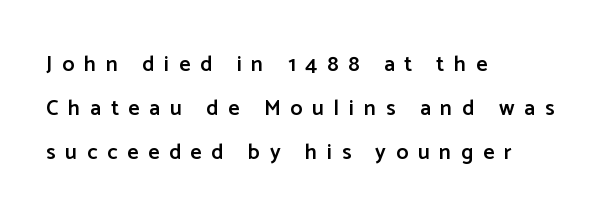
The rendering anchors every line to the left-hand side. Caption: semibold face, moderately heavy strokes. Only glyphs here, with clear space below each row. The horizontal fit of the characters is loose and conspicuously gappy. The leading is generous, giving the passage an open texture.
